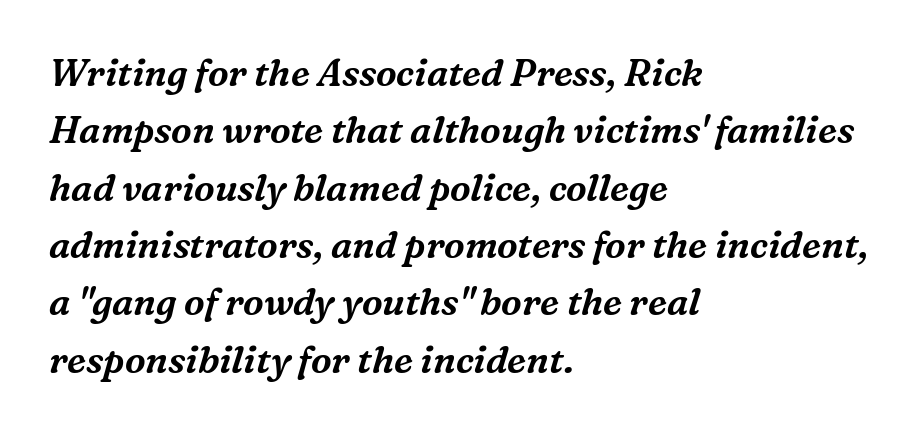
{"serif": "yes", "italic": "yes", "lean": "right", "slant_degrees": 16, "width": "normal", "stroke_contrast": "medium", "x_height": "medium", "monospaced": "no", "underline": "no", "align": "left", "line_spacing": "normal", "line_spacing_ratio": 1.55, "letter_spacing": "normal", "letter_spacing_em": 0.0, "glyph_px": 37}
